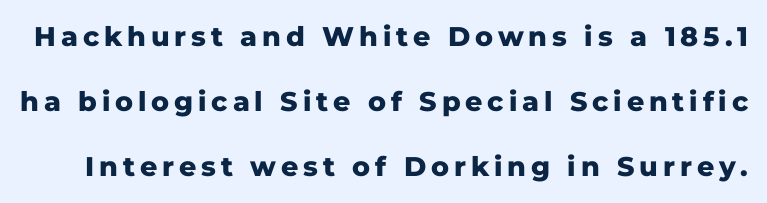
The image shows 27 px bold type, upright; set loose line spacing (2.41x), not underlined.
